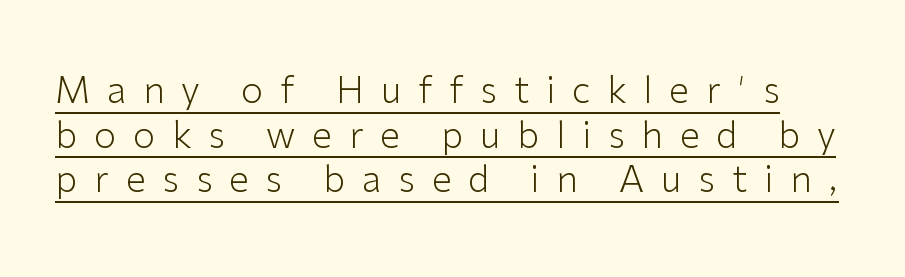
{"serif": "no", "italic": "no", "bold": "no", "weight": "light", "width": "normal", "stroke_contrast": "low", "x_height": "medium", "monospaced": "no", "underline": "yes", "line_spacing_ratio": 1.24, "letter_spacing": "wide", "letter_spacing_em": 0.47, "glyph_px": 36}
